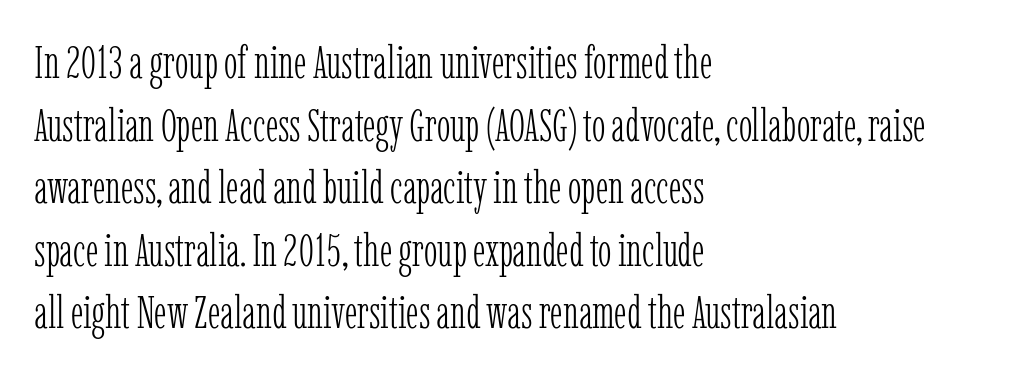
Q: Is the text bold? A: No.
Q: Is the text italic (slanted)? A: No, it is upright.
Q: Is the typeface a serif or a sans-serif typeface? A: Serif.
Q: Is the text underlined? A: No.
Q: How is the paragraph aligned? A: Left-aligned.
Q: Is the spacing between letters normal or unusually wide? A: Normal.
Q: Is the spacing between lines tight, normal or loose? A: Normal.
Q: Width (condensed, normal, or wide)? A: Condensed.
Q: Stroke contrast? A: Low.
Q: x-height? A: Medium.
Q: Monospaced? A: No.
